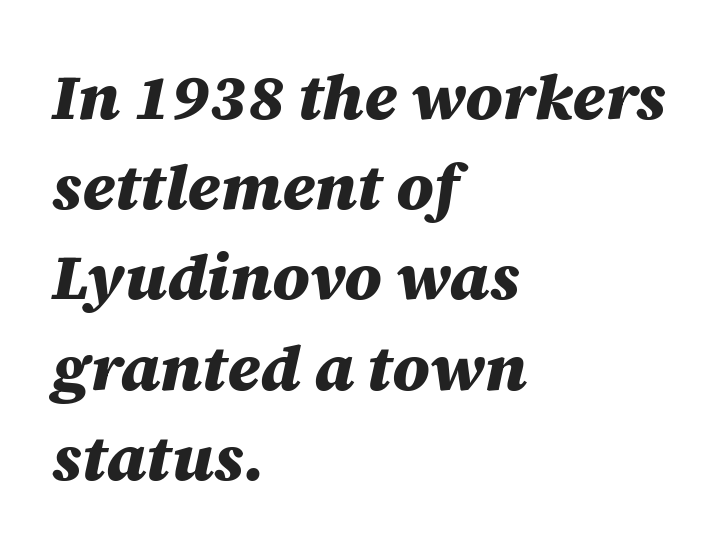
{"italic": "yes", "lean": "right", "slant_degrees": 12, "bold": "yes", "weight": "heavy", "width": "normal", "stroke_contrast": "medium", "x_height": "large", "monospaced": "no", "underline": "no", "align": "left", "line_spacing": "normal", "line_spacing_ratio": 1.41, "letter_spacing": "normal", "letter_spacing_em": 0.0, "glyph_px": 64}
